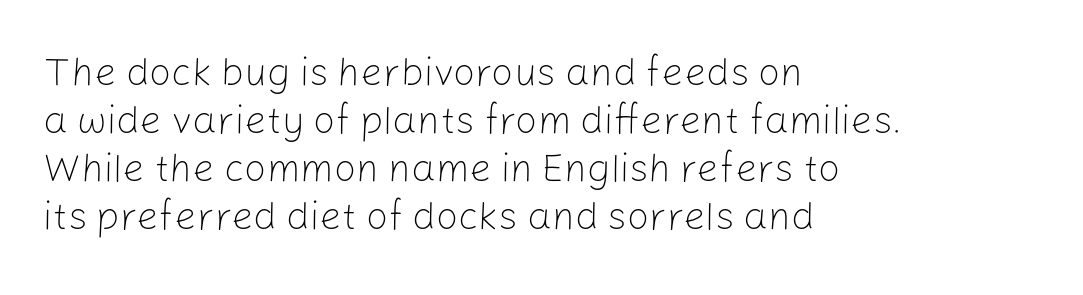
Q: Is the text bold? A: No.
Q: Is the text italic (slanted)? A: No, it is upright.
Q: Is the typeface a serif or a sans-serif typeface? A: Sans-serif.
Q: Is the text underlined? A: No.
Q: How is the paragraph aligned? A: Left-aligned.
Q: Is the spacing between letters normal or unusually wide? A: Normal.
Q: Width (condensed, normal, or wide)? A: Normal.
Q: Stroke contrast? A: Low.
Q: x-height? A: Medium.
Q: Monospaced? A: No.
